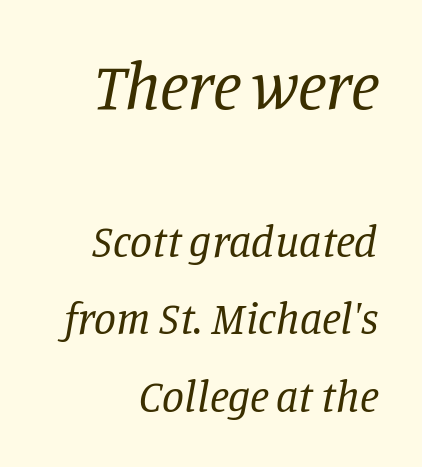
{"serif": "yes", "italic": "yes", "lean": "right", "slant_degrees": 11, "bold": "no", "weight": "regular", "width": "normal", "stroke_contrast": "low", "x_height": "large", "monospaced": "no", "underline": "no", "align": "right", "line_spacing_ratio": 1.76, "letter_spacing": "normal", "letter_spacing_em": 0.0, "larger_block": "first", "size_ratio": 1.5, "glyph_px": 66}
